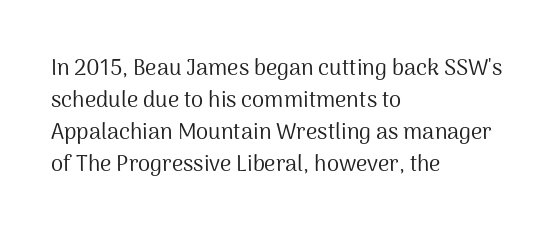
Weight: in the light-to-regular range. These lines keep a tight, regular rhythm from letter to letter. Any mark beneath the type? The region is blank. Left-aligned paragraph, ragged on the right. If you drew a line through each stem, it would be perfectly vertical. Honestly, the row spacing looks completely unremarkable.
